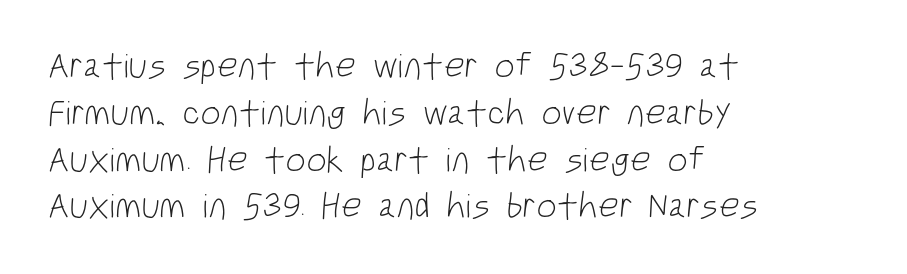
Q: Is the text bold? A: No.
Q: Is the typeface a serif or a sans-serif typeface? A: Sans-serif.
Q: Is the text underlined? A: No.
Q: How is the paragraph aligned? A: Left-aligned.
Q: Is the spacing between letters normal or unusually wide? A: Normal.
Q: Is the spacing between lines tight, normal or loose? A: Normal.
Q: Width (condensed, normal, or wide)? A: Condensed.
Q: Stroke contrast? A: Low.
Q: x-height? A: Large.
Q: Monospaced? A: No.
